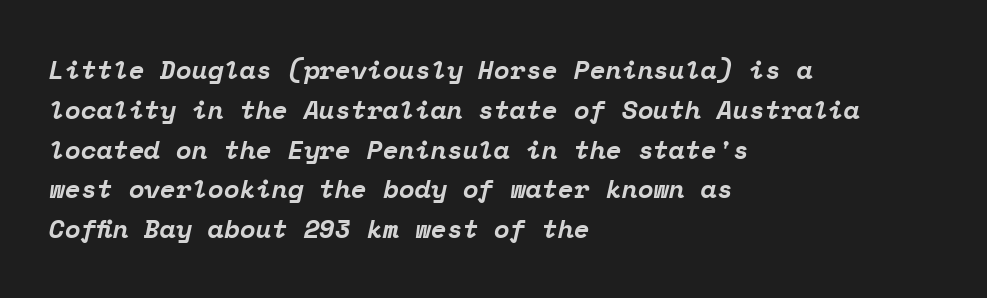
Line starts are locked; line ends wander. Does the weight exceed regular? Yes, all the way to bold. Interline gaps are of average width in this sample. This sample uses an oblique cut, with every glyph tilted off the vertical. Short note: letters normally spaced. Plain, unruled lines of type.
